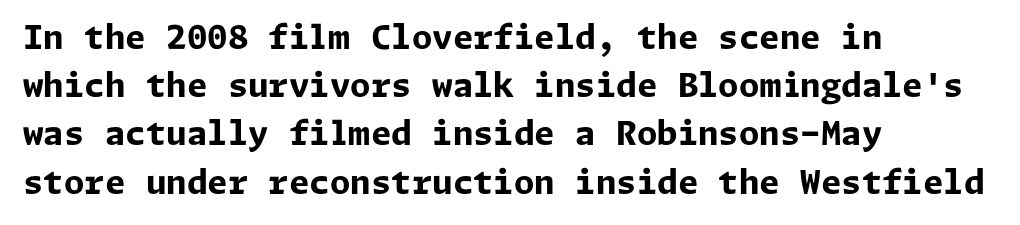
{"serif": "no", "italic": "no", "bold": "yes", "weight": "bold", "width": "normal", "stroke_contrast": "low", "x_height": "medium", "underline": "no", "align": "left", "line_spacing": "normal", "line_spacing_ratio": 1.46, "letter_spacing": "normal", "letter_spacing_em": 0.0, "glyph_px": 33}
